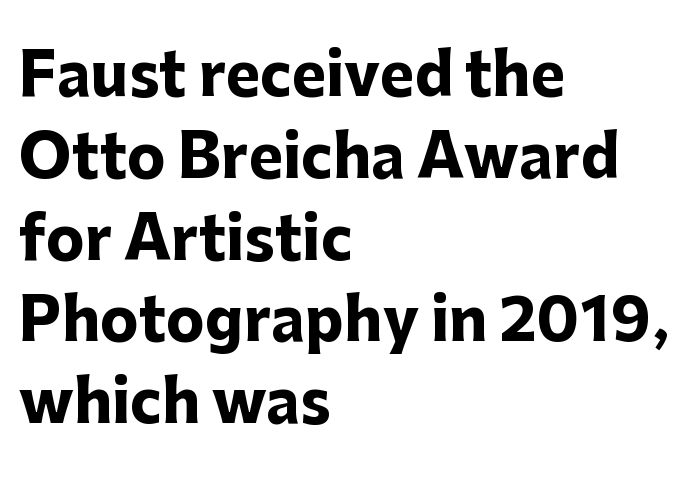
{"serif": "no", "italic": "no", "bold": "yes", "weight": "heavy", "width": "normal", "stroke_contrast": "low", "x_height": "medium", "monospaced": "no", "underline": "no", "align": "left", "line_spacing": "normal", "line_spacing_ratio": 1.41, "letter_spacing": "normal", "letter_spacing_em": 0.0, "glyph_px": 58}
